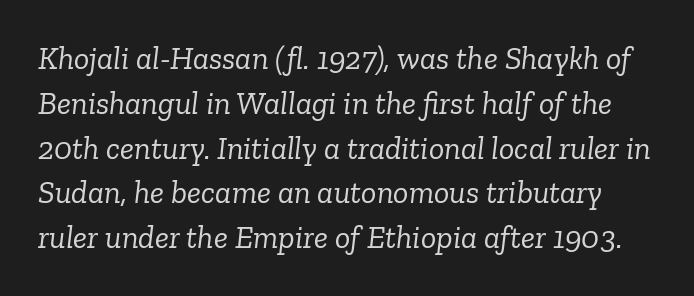
{"serif": "yes", "italic": "yes", "lean": "right", "slant_degrees": 6, "bold": "no", "weight": "light", "width": "normal", "stroke_contrast": "low", "x_height": "medium", "monospaced": "no", "underline": "no", "line_spacing": "normal", "line_spacing_ratio": 1.4, "letter_spacing": "normal", "letter_spacing_em": 0.0, "glyph_px": 32}
